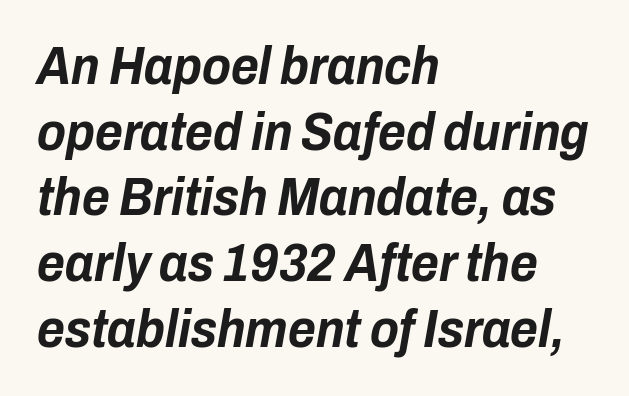
Notice how the passage keeps a crisp vertical edge on the left only. The rendering applies a slant to the glyphs. These lines carry a lot of weight — the face is fully bold. The face used here is rendered with its standard letterfit. Words float on clear page, feet unadorned.
